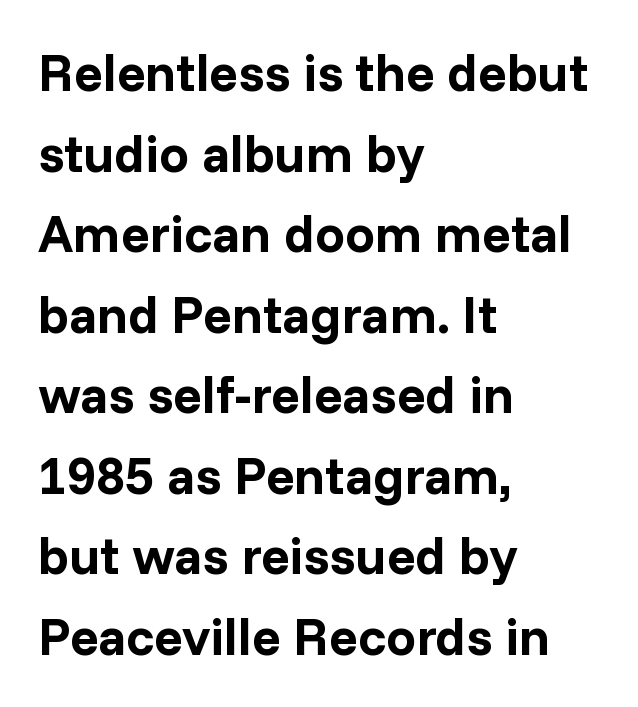
Weight: bold. Varying glyph widths throughout — classic text-font behaviour. Compared with typical paragraphs, the rows here are spaced about the same. Check the space under the baseline: it is left empty.
